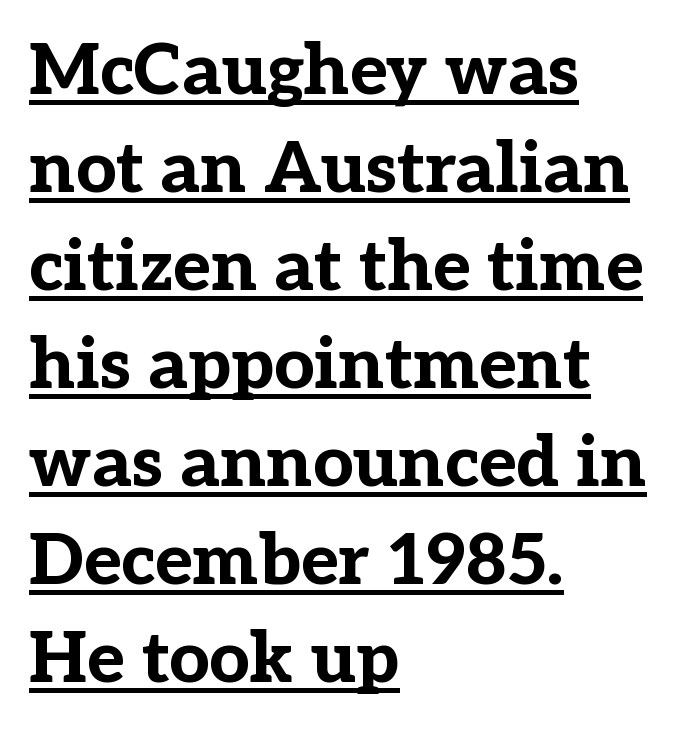
Q: Is the text bold? A: Yes.
Q: Is the text italic (slanted)? A: No, it is upright.
Q: Is the typeface a serif or a sans-serif typeface? A: Serif.
Q: Is the text underlined? A: Yes.
Q: How is the paragraph aligned? A: Left-aligned.
Q: Is the spacing between letters normal or unusually wide? A: Normal.
Q: Is the spacing between lines tight, normal or loose? A: Normal.
Q: Width (condensed, normal, or wide)? A: Normal.
Q: Stroke contrast? A: Low.
Q: x-height? A: Medium.
Q: Monospaced? A: No.
